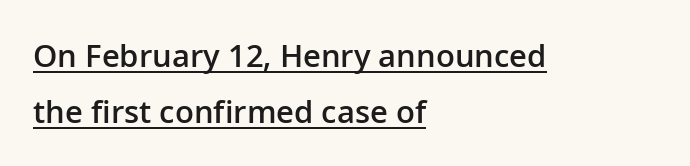
{"serif": "no", "italic": "no", "bold": "semi", "weight": "semibold", "width": "normal", "stroke_contrast": "low", "x_height": "medium", "monospaced": "no", "underline": "yes", "align": "left", "line_spacing_ratio": 1.8, "letter_spacing": "normal", "letter_spacing_em": 0.0, "glyph_px": 31}
